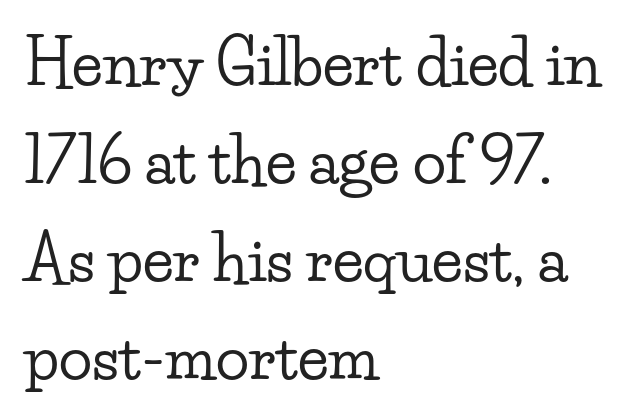
The image shows 62 px wide serif type, upright; set left-aligned, normal line spacing (1.58x), normal letter spacing, not underlined; low stroke contrast and a small x-height.
